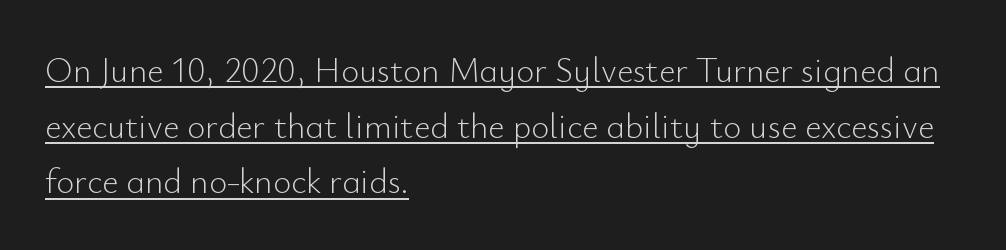
The image shows 35 px light sans-serif type, upright; set left-aligned, normal line spacing (1.59x), normal letter spacing, underlined; low stroke contrast and a small x-height.
